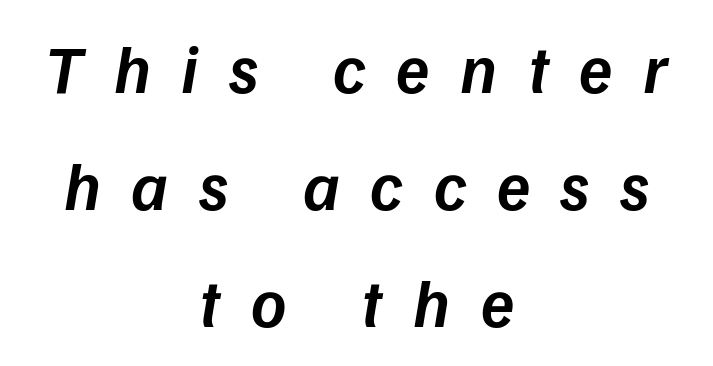
{"italic": "yes", "lean": "right", "slant_degrees": 9, "bold": "semi", "weight": "semibold", "width": "normal", "stroke_contrast": "low", "x_height": "medium", "monospaced": "no", "underline": "no", "align": "center", "line_spacing_ratio": 1.72, "letter_spacing": "wide", "letter_spacing_em": 0.45, "glyph_px": 68}
